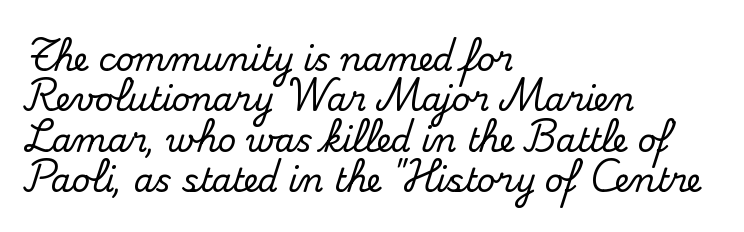
Q: Is the text italic (slanted)? A: Yes.
Q: Is the text underlined? A: No.
Q: How is the paragraph aligned? A: Left-aligned.
Q: Is the spacing between letters normal or unusually wide? A: Normal.
Q: Is the spacing between lines tight, normal or loose? A: Normal.
Q: Width (condensed, normal, or wide)? A: Normal.
Q: Stroke contrast? A: Medium.
Q: x-height? A: Small.
Q: Monospaced? A: No.
